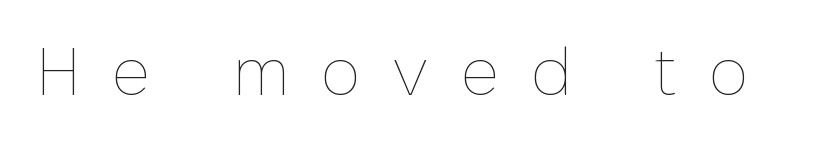
This sample has the flowing, uneven cadence of proportional lettering. The letters look calm and open, with moderate or lighter stems. Is there any slant? The stems are plumb. Students, note that the glyphs here are deliberately spaced far apart. Underline: absent.
